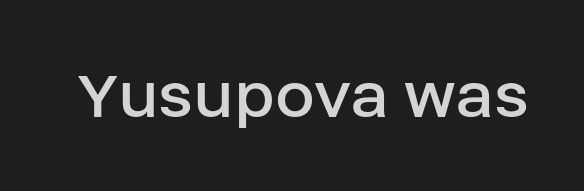
These glyphs show unthickened strokes, regular width or finer. Descenders are the only things crossing below the line. The font's upright variant was chosen for this text. Nothing unusual about the tracking: characters are spaced as the font intends. The passage shown is typeset with a sans-serif family.
